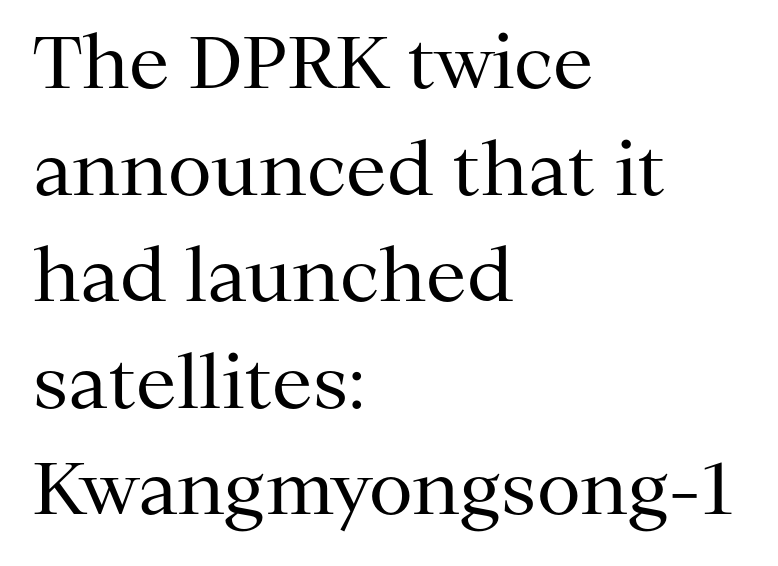
Q: Is the text bold? A: No.
Q: Is the text italic (slanted)? A: No, it is upright.
Q: Is the typeface a serif or a sans-serif typeface? A: Serif.
Q: Is the text underlined? A: No.
Q: How is the paragraph aligned? A: Left-aligned.
Q: Is the spacing between letters normal or unusually wide? A: Normal.
Q: Is the spacing between lines tight, normal or loose? A: Normal.
Q: Width (condensed, normal, or wide)? A: Normal.
Q: Stroke contrast? A: Medium.
Q: x-height? A: Medium.
Q: Monospaced? A: No.
